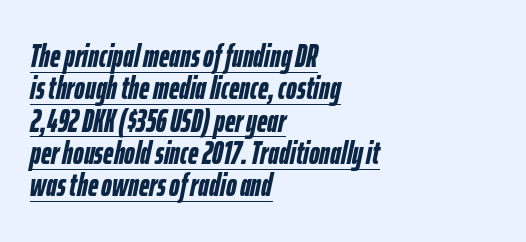
{"italic": "yes", "lean": "right", "slant_degrees": 12, "bold": "yes", "weight": "semibold", "width": "condensed", "stroke_contrast": "low", "x_height": "medium", "monospaced": "no", "underline": "yes", "align": "left", "line_spacing": "tight", "line_spacing_ratio": 1.01, "letter_spacing": "normal", "letter_spacing_em": 0.0, "glyph_px": 32}
